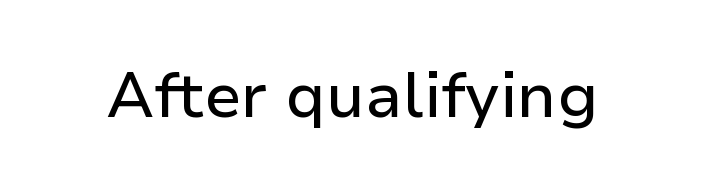
In terms of letterspacing, this is plain default setting. These lines are rendered in a variable-pitch font. Lines of text with bare space underneath. Typographically, this falls in the sans-serif category. Rendered with straight, roman letterforms.
